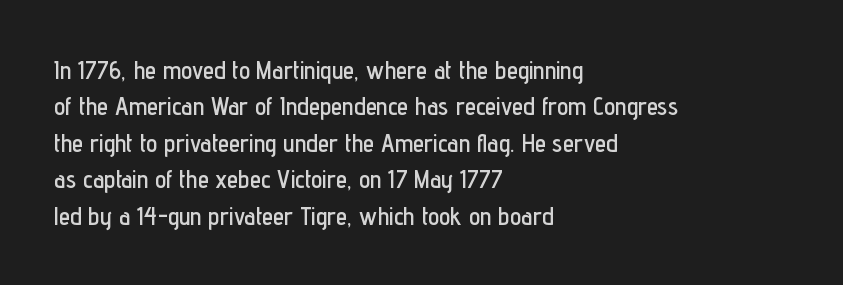
The image shows 25 px text type, upright; set left-aligned, normal line spacing (1.46x), normal letter spacing, not underlined.
